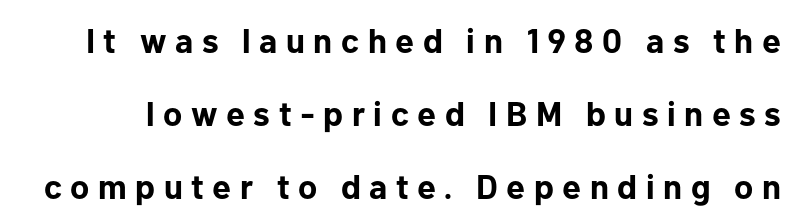
The image shows 34 px bold sans-serif type, upright; set loose line spacing (2.14x), unusually wide letter spacing (+0.25 em), not underlined; low stroke contrast and a medium x-height.
